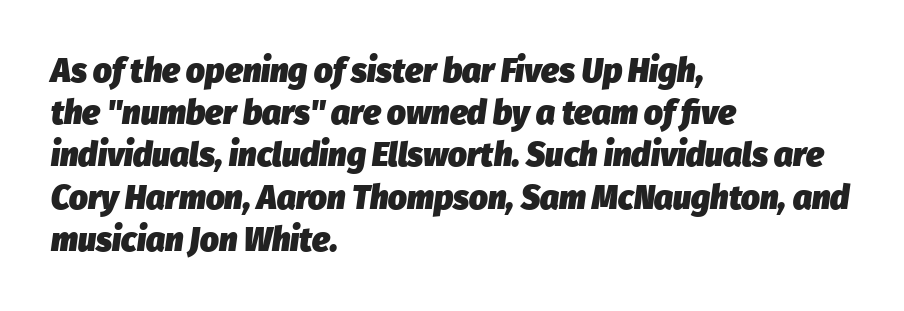
Normally led — the rows are evenly, conventionally spaced. The lines are quadded left. Note the varied advance widths — an 'i' is clearly narrower than an 'm'. The line texture is even and compact thanks to regular tracking.
